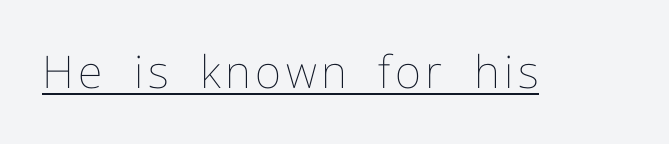
Q: Is the text bold? A: No.
Q: Is the text italic (slanted)? A: No, it is upright.
Q: Is the text underlined? A: Yes.
Q: Width (condensed, normal, or wide)? A: Normal.
Q: Stroke contrast? A: Low.
Q: x-height? A: Medium.
Q: Monospaced? A: No.
